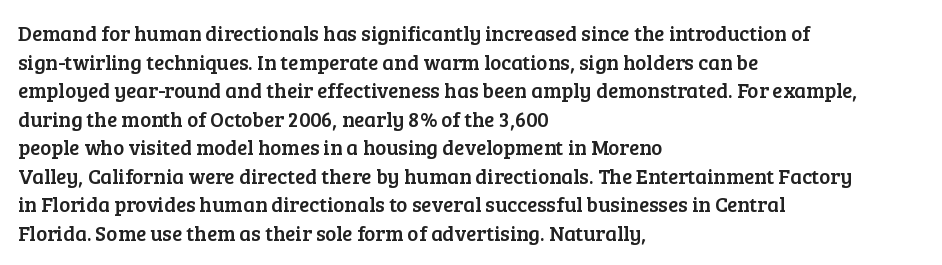
Q: Is the text italic (slanted)? A: No, it is upright.
Q: Is the text underlined? A: No.
Q: How is the paragraph aligned? A: Left-aligned.
Q: Is the spacing between letters normal or unusually wide? A: Normal.
Q: Is the spacing between lines tight, normal or loose? A: Normal.
